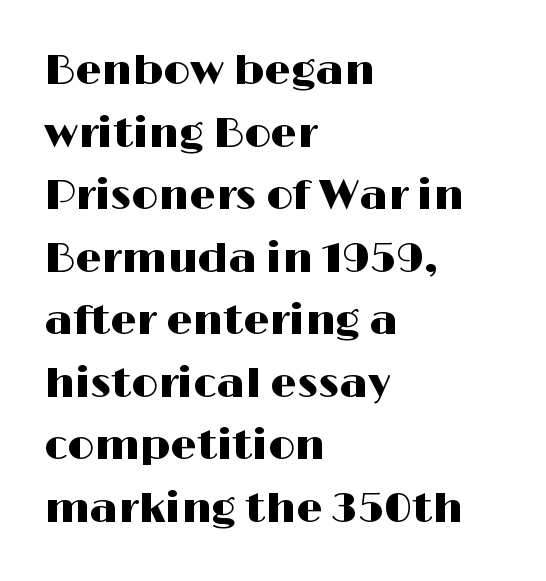
Q: Is the text italic (slanted)? A: No, it is upright.
Q: Is the typeface a serif or a sans-serif typeface? A: Sans-serif.
Q: Is the text underlined? A: No.
Q: How is the paragraph aligned? A: Left-aligned.
Q: Is the spacing between letters normal or unusually wide? A: Normal.
Q: Is the spacing between lines tight, normal or loose? A: Normal.
Q: Width (condensed, normal, or wide)? A: Wide.
Q: Stroke contrast? A: High.
Q: x-height? A: Medium.
Q: Monospaced? A: No.
